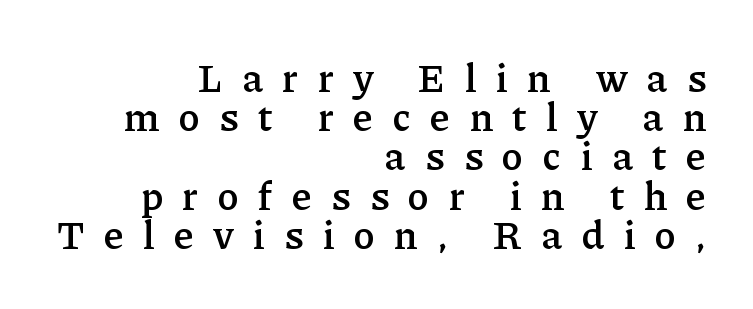
The image shows 40 px semibold serif type, upright; set right-aligned, tight line spacing (0.98x), unusually wide letter spacing (+0.49 em), not underlined; low stroke contrast and a medium x-height.
